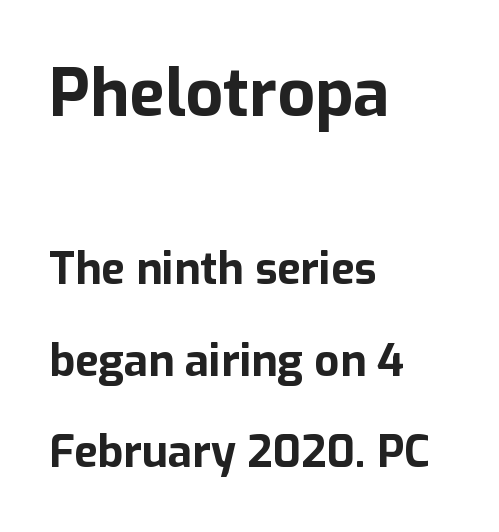
The typeface chosen for these lines omits serifs. The zone under the glyphs is completely vacant. Each letter keeps its own natural width here, so spacing adapts to shape. The designer dialed line spacing up above the default.
